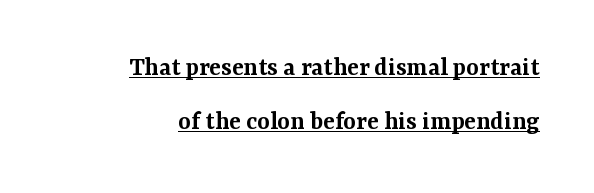
The image shows 27 px text type, upright; set right-aligned, loose line spacing (2.01x), normal letter spacing, underlined.
